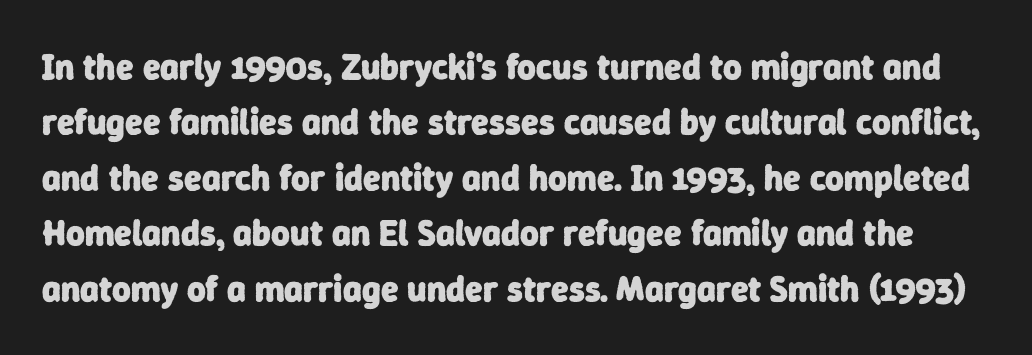
Q: Is the text bold? A: Yes.
Q: Is the typeface a serif or a sans-serif typeface? A: Sans-serif.
Q: Is the text underlined? A: No.
Q: Is the spacing between letters normal or unusually wide? A: Normal.
Q: Is the spacing between lines tight, normal or loose? A: Normal.
Q: Width (condensed, normal, or wide)? A: Normal.
Q: Stroke contrast? A: Low.
Q: x-height? A: Medium.
Q: Monospaced? A: No.
